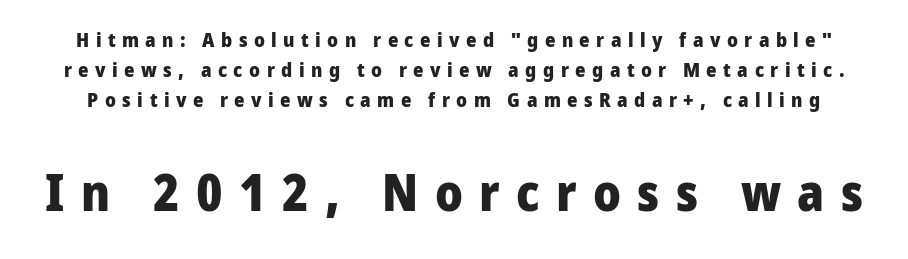
The image shows 51 px heavy sans-serif type, upright; set normal line spacing (1.5x), unusually wide letter spacing (+0.32 em), not underlined; the second (bottom) block is 2.55x larger; low stroke contrast and a medium x-height.
